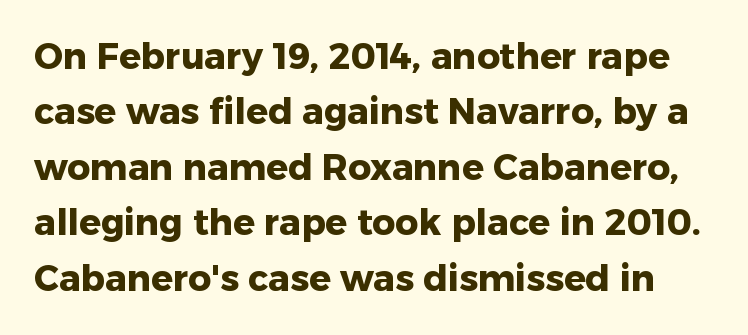
The image shows 36 px heavy sans-serif type, upright; set normal line spacing (1.54x), normal letter spacing, not underlined; low stroke contrast and a medium x-height.
